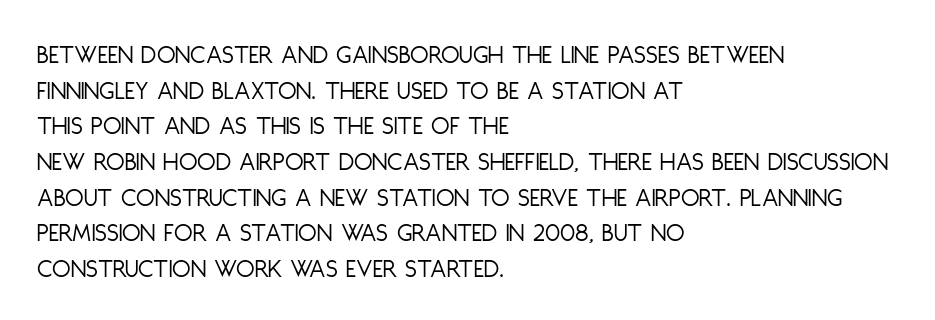
{"italic": "no", "bold": "no", "underline": "no", "align": "left", "line_spacing": "normal", "line_spacing_ratio": 1.32, "letter_spacing": "normal", "letter_spacing_em": 0.0, "glyph_px": 27}
